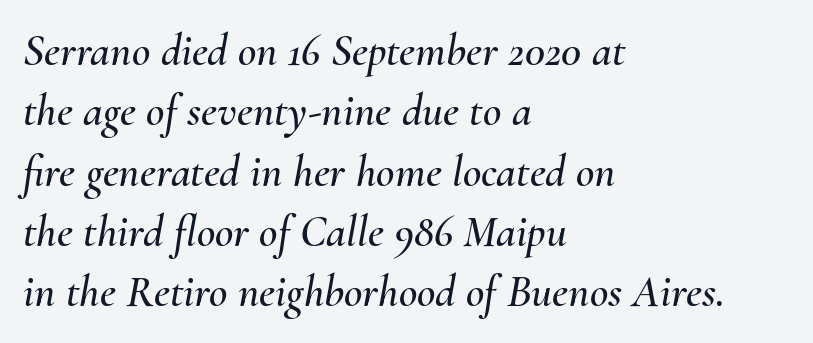
The image shows 45 px text type, italic (leaning right); set left-aligned, normal line spacing (1.34x), normal letter spacing, not underlined; medium stroke contrast and a small x-height.
